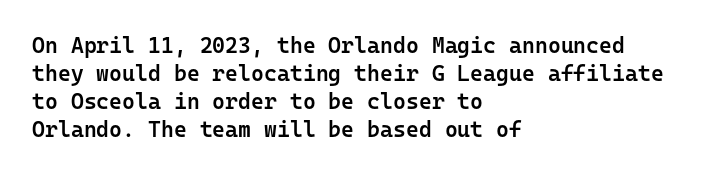
Q: Is the text bold? A: Semi-bold.
Q: Is the text italic (slanted)? A: No, it is upright.
Q: Is the text underlined? A: No.
Q: How is the paragraph aligned? A: Left-aligned.
Q: Is the spacing between letters normal or unusually wide? A: Normal.
Q: Is the spacing between lines tight, normal or loose? A: Normal.
